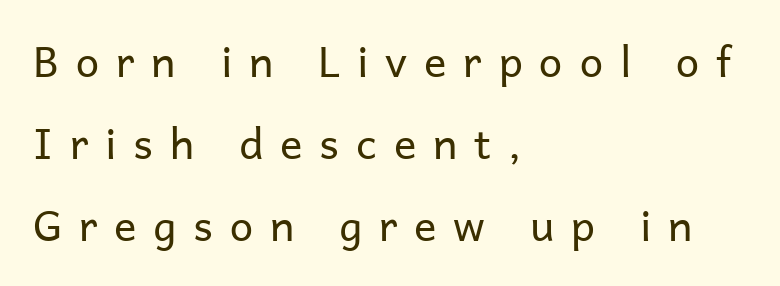
{"serif": "no", "italic": "no", "bold": "no", "weight": "regular", "width": "normal", "stroke_contrast": "low", "x_height": "medium", "monospaced": "no", "underline": "no", "align": "left", "line_spacing": "loose", "line_spacing_ratio": 1.95, "letter_spacing": "wide", "letter_spacing_em": 0.4, "glyph_px": 42}
